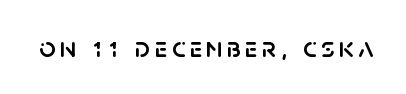
The image shows 29 px sans-serif type, upright; set not underlined; low stroke contrast and a large x-height.
